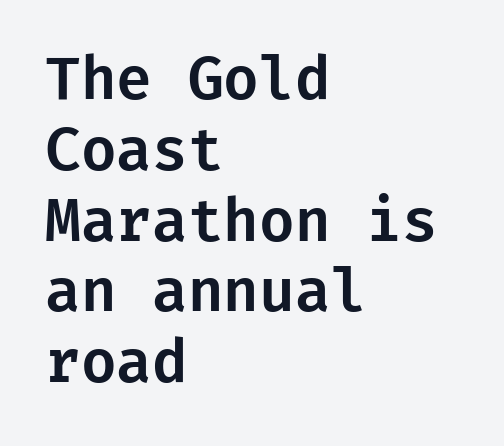
Q: Is the text italic (slanted)? A: No, it is upright.
Q: Is the typeface a serif or a sans-serif typeface? A: Sans-serif.
Q: Is the text underlined? A: No.
Q: How is the paragraph aligned? A: Left-aligned.
Q: Is the spacing between letters normal or unusually wide? A: Normal.
Q: Width (condensed, normal, or wide)? A: Normal.
Q: Stroke contrast? A: Low.
Q: x-height? A: Medium.
